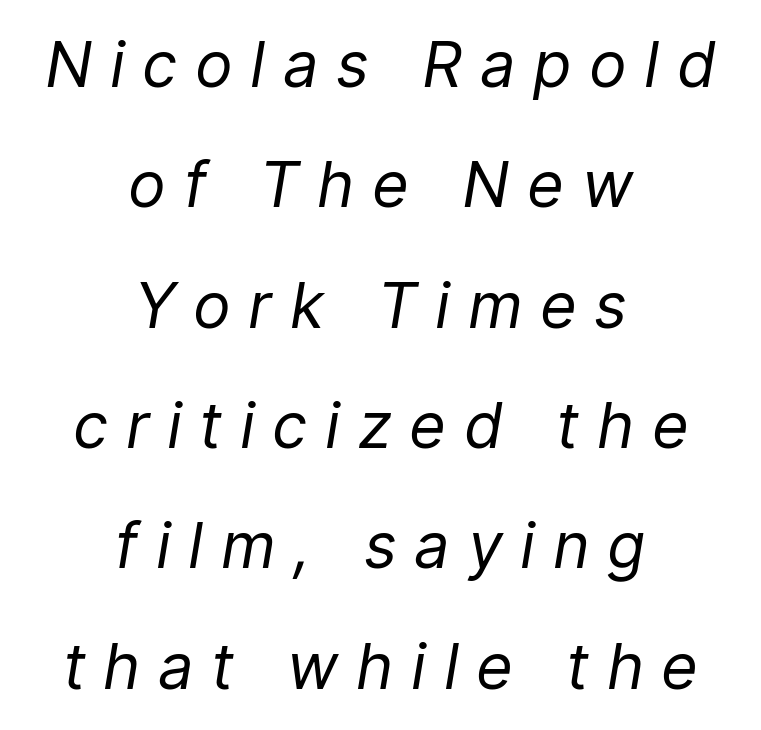
Q: Is the text bold? A: No.
Q: Is the text italic (slanted)? A: Yes, it leans right by about 9 degrees.
Q: Is the text underlined? A: No.
Q: How is the paragraph aligned? A: Centered.
Q: Is the spacing between letters normal or unusually wide? A: Unusually wide.
Q: Is the spacing between lines tight, normal or loose? A: Loose.
Q: Width (condensed, normal, or wide)? A: Normal.
Q: Stroke contrast? A: Low.
Q: x-height? A: Medium.
Q: Monospaced? A: No.
